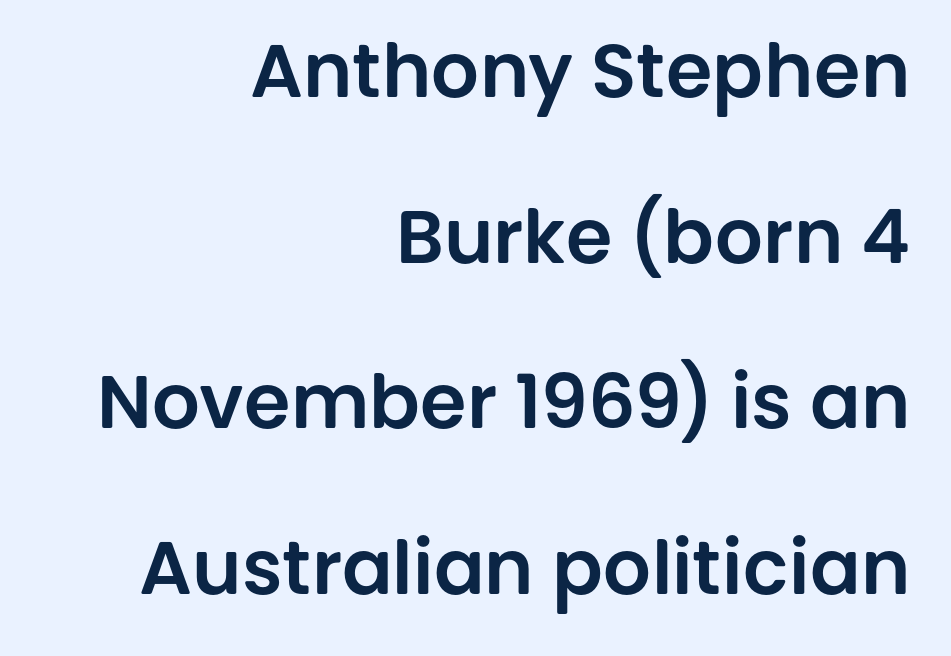
{"serif": "no", "italic": "no", "width": "normal", "stroke_contrast": "low", "x_height": "large", "monospaced": "no", "underline": "no", "align": "right", "line_spacing": "loose", "line_spacing_ratio": 2.21, "letter_spacing": "normal", "letter_spacing_em": 0.0, "glyph_px": 75}
